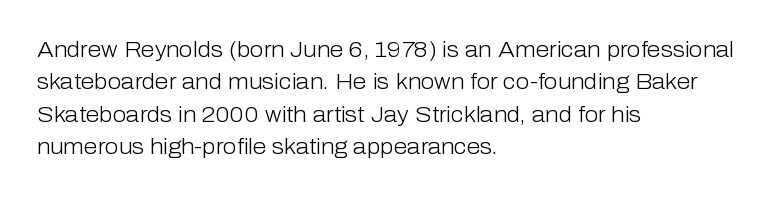
{"italic": "no", "bold": "no", "underline": "no", "align": "left", "line_spacing": "normal", "line_spacing_ratio": 1.47, "letter_spacing": "normal", "letter_spacing_em": 0.0, "glyph_px": 22}
